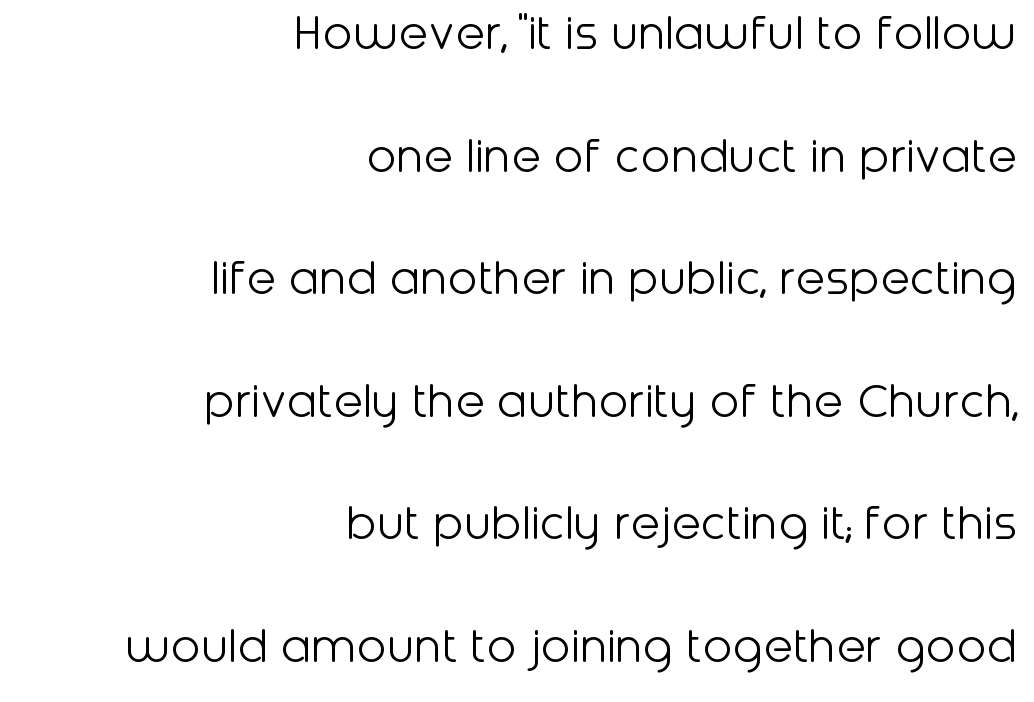
Q: Is the text bold? A: No.
Q: Is the text italic (slanted)? A: No, it is upright.
Q: Is the typeface a serif or a sans-serif typeface? A: Sans-serif.
Q: Is the text underlined? A: No.
Q: How is the paragraph aligned? A: Right-aligned.
Q: Is the spacing between letters normal or unusually wide? A: Normal.
Q: Is the spacing between lines tight, normal or loose? A: Loose.
Q: Width (condensed, normal, or wide)? A: Normal.
Q: Stroke contrast? A: Low.
Q: x-height? A: Medium.
Q: Monospaced? A: No.
